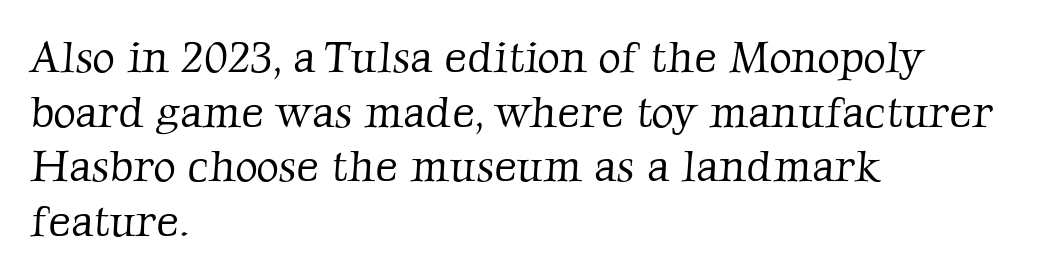
Any mark beneath the type? The region is blank. The typeface chosen for these lines features serifs. Line beginnings align vertically; line endings do not. How are the letters spaced? Ordinarily, with no added tracking. The letterforms sit at book weight or below. Think of a printed novel: that variable character pitch is what you see here.
